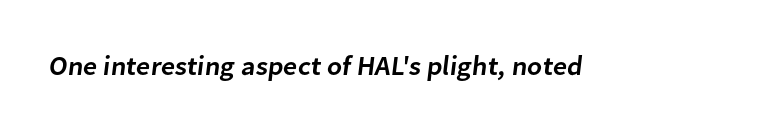
The gaps between neighbouring characters are ordinary and unremarkable. Unmarked baselines from the first word to the last. Semibold letterforms, between regular and bold.
